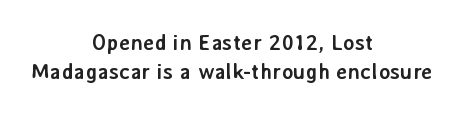
{"italic": "no", "bold": "yes", "underline": "no", "align": "center", "line_spacing": "normal", "line_spacing_ratio": 1.33, "letter_spacing": "normal", "letter_spacing_em": 0.0, "glyph_px": 22}
